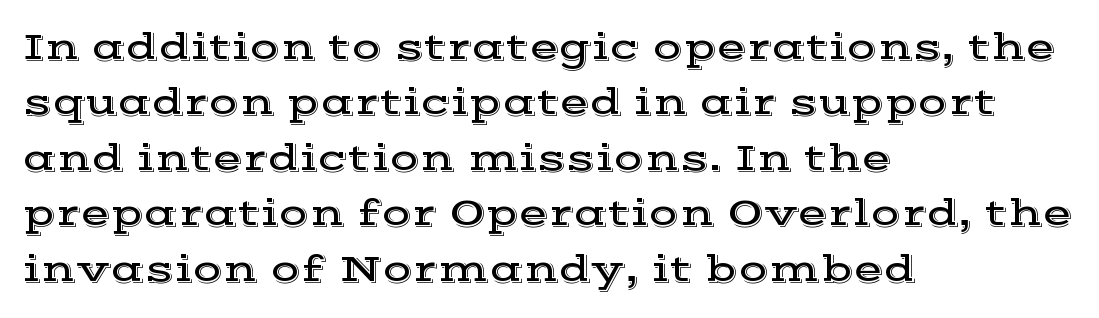
A serif font was chosen for this passage. Is the letter spacing exaggerated? No — it looks like the ordinary default. Leftover space on each line is placed entirely after the last word. The foot of each line stays bare and open. Character widths vary here, with narrow letters taking less room than wide ones.
